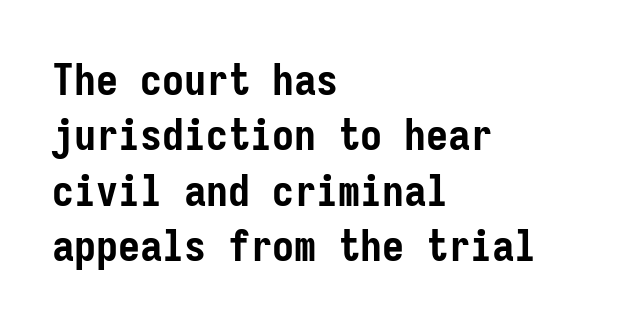
The typesetting leans heavy: a genuine bold. Ordinary non-slanted type is in use. Spacing verdict: monospaced, one width for all characters. Nothing sits at the stroke ends, so this counts as sans-serif. Typeset ragged right — the left edge is the straight one.
